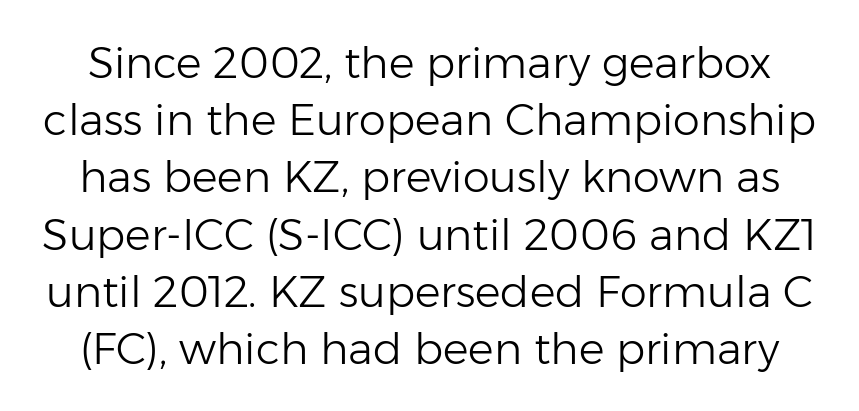
The words here are not underlined. These lines are rendered in a variable-pitch font. Letters have the restrained weight of plain body copy at most. Serifs: no, the terminals of the letterforms are clean. Inter-character spacing is left at the font's built-in metrics. Does the lettering tilt? It doesn't — this is upright.
